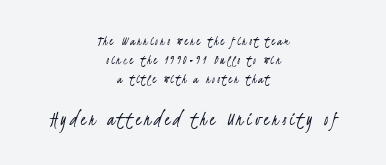
{"bold": "no", "underline": "no", "align": "center", "line_spacing": "normal", "line_spacing_ratio": 1.36, "larger_block": "second", "size_ratio": 1.5, "glyph_px": 21}
